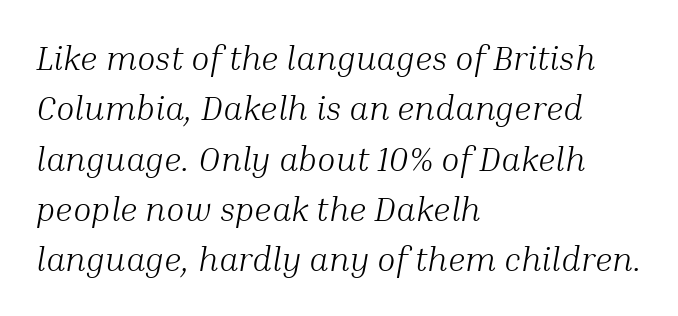
The image shows 34 px light serif type, italic (leaning right); set left-aligned, normal line spacing (1.48x), normal letter spacing, not underlined; medium stroke contrast and a medium x-height.
